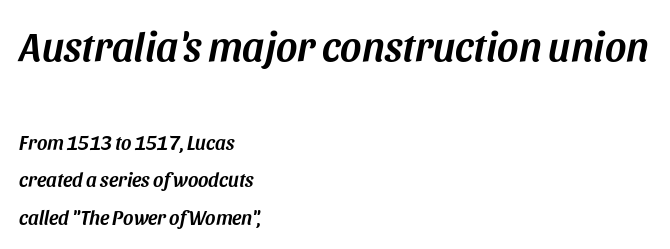
{"italic": "yes", "lean": "right", "slant_degrees": 11, "width": "normal", "stroke_contrast": "medium", "x_height": "large", "monospaced": "no", "underline": "no", "align": "left", "line_spacing_ratio": 1.88, "letter_spacing": "normal", "letter_spacing_em": 0.0, "larger_block": "first", "size_ratio": 2.05, "glyph_px": 41}
